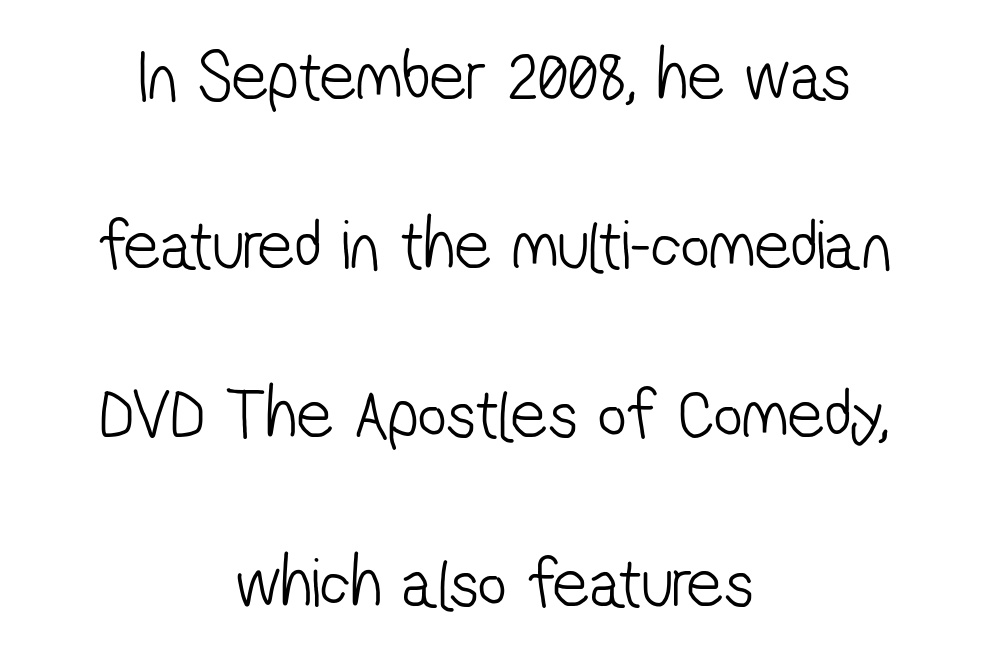
Whoever set this chose breathing room over compactness in the vertical rhythm. No extra ink here — the face is not bold. The glyphs in this specimen are sans serif. Rule under the text: the space is simply empty.
